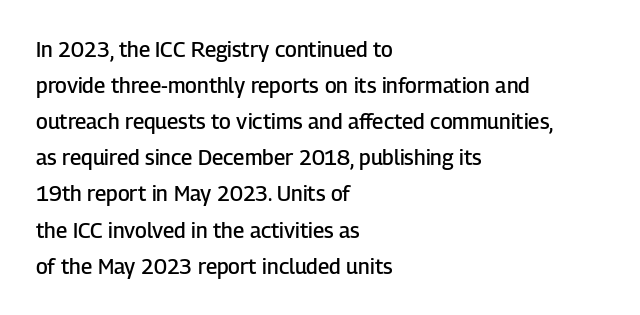
On the weight axis this lands at semibold, roughly 600. A roman cut, with each character standing at attention. Tracking value appears to be zero — textbook default spacing. The baseline area is clear.
